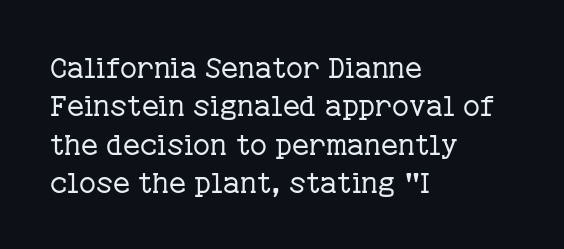
Classification — serif. The weight tops out at a normal text grade. Is there any slant? The stems are plumb. The space beneath each line is pristine and unruled. Honestly, the letter spacing is just normal — you wouldn't notice it. The line-height multiplier appears to be the usual default.
